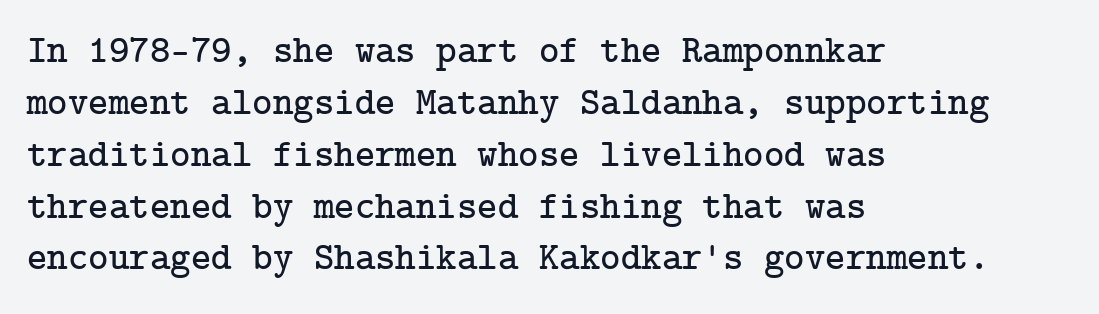
The image shows 39 px serif type, upright; set left-aligned, normal line spacing (1.33x), normal letter spacing, not underlined; low stroke contrast and a medium x-height.
